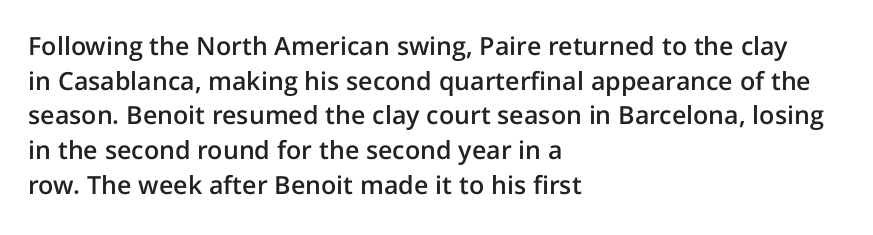
The image shows 25 px text type, upright; set left-aligned, normal line spacing (1.39x), normal letter spacing, not underlined.
